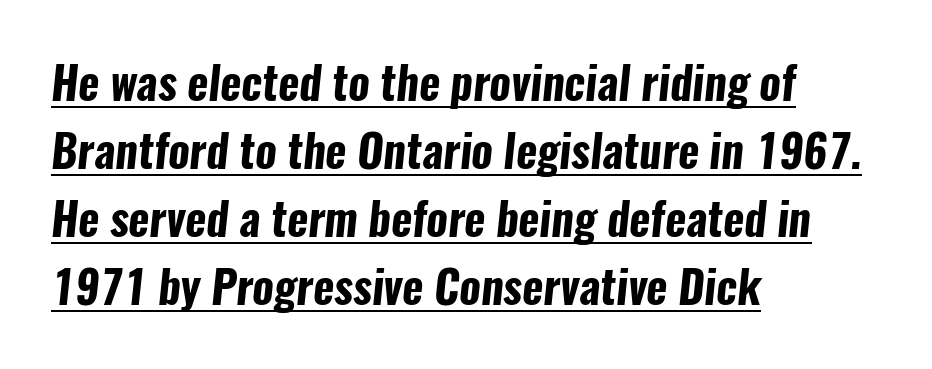
The face used here is rendered with its standard letterfit. Quick note: interline space is typical. Summary of weight: heavy, a full bold. The rendering uses the underline text-decoration.
